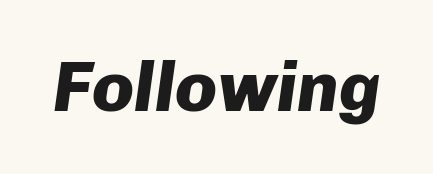
The image shows 70 px heavy type, italic (leaning right); set normal letter spacing, not underlined; low stroke contrast and a medium x-height.
